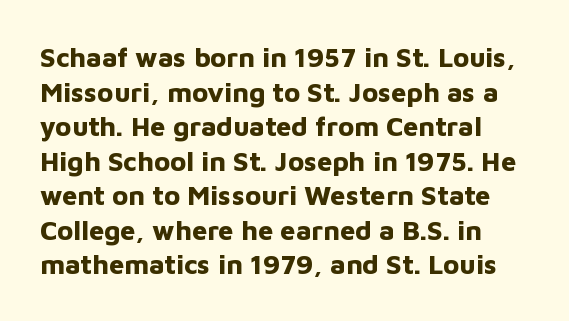
Q: Is the text bold? A: Yes.
Q: Is the text italic (slanted)? A: No, it is upright.
Q: Is the text underlined? A: No.
Q: Is the spacing between letters normal or unusually wide? A: Normal.
Q: Is the spacing between lines tight, normal or loose? A: Normal.
